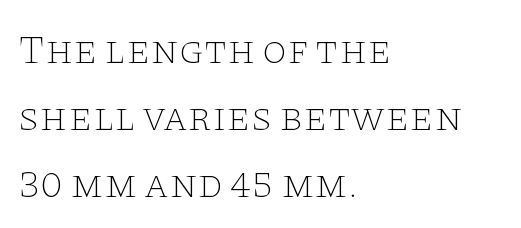
Examine the stroke ends and you'll spot serifs. Reading down the column, the eye jumps a familiar distance to each next line. You could call the tracking neutral — neither tight nor loose. The ragged edge is on the right, which tells us the setting is flush left.
